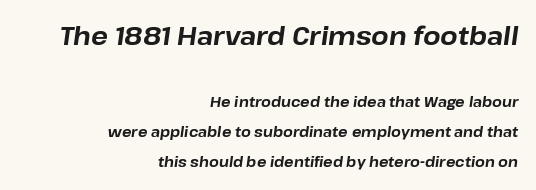
Q: Is the text bold? A: Yes.
Q: Is the text italic (slanted)? A: Yes, it leans right by about 8 degrees.
Q: Is the text underlined? A: No.
Q: How is the paragraph aligned? A: Right-aligned.
Q: Is the spacing between letters normal or unusually wide? A: Normal.
Q: Is the spacing between lines tight, normal or loose? A: Loose.
Q: Which block of text is set in a larger size, the first (top) or the second (bottom)? A: The first (top) one.
